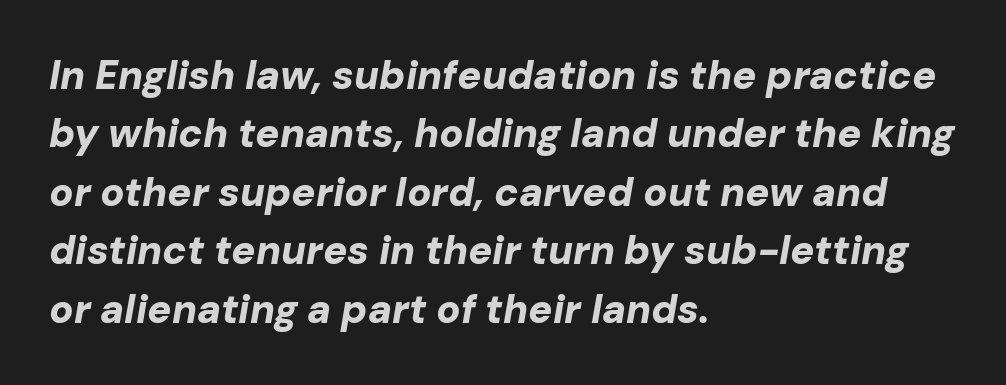
{"italic": "yes", "lean": "right", "slant_degrees": 10, "bold": "yes", "weight": "bold", "width": "normal", "stroke_contrast": "low", "x_height": "medium", "monospaced": "no", "underline": "no", "align": "left", "line_spacing": "normal", "line_spacing_ratio": 1.46, "letter_spacing": "normal", "letter_spacing_em": 0.0, "glyph_px": 40}
